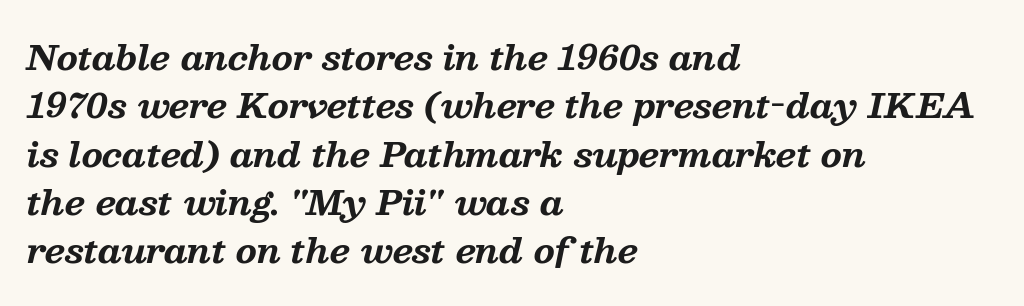
The image shows 34 px bold serif type, italic (leaning right); set left-aligned, normal line spacing (1.42x), normal letter spacing, not underlined; medium stroke contrast and a medium x-height.
